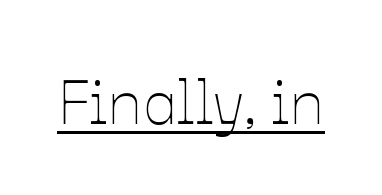
{"italic": "no", "bold": "no", "weight": "thin", "width": "normal", "stroke_contrast": "low", "x_height": "medium", "monospaced": "no", "underline": "yes", "letter_spacing": "normal", "letter_spacing_em": 0.0, "glyph_px": 62}
